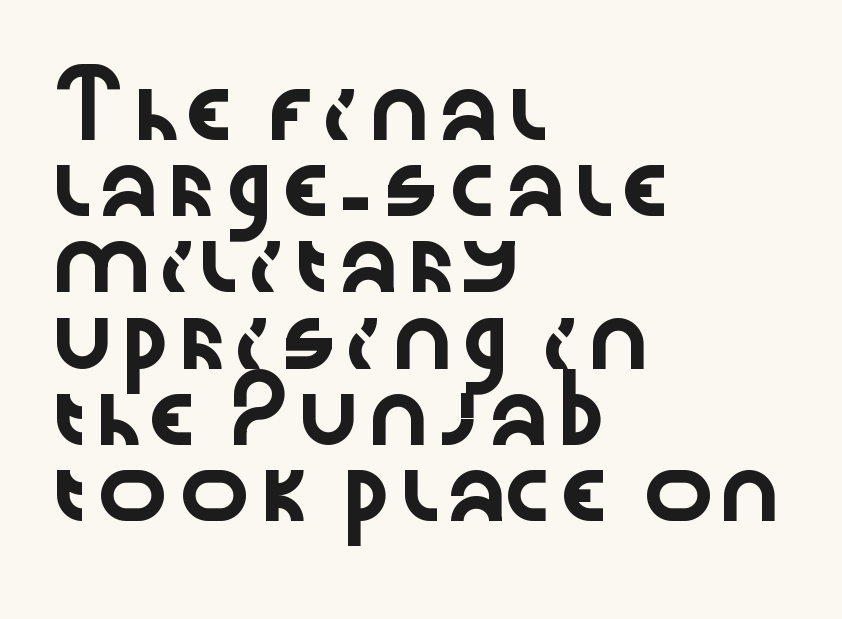
Q: Is the text italic (slanted)? A: No, it is upright.
Q: Is the typeface a serif or a sans-serif typeface? A: Sans-serif.
Q: Is the text underlined? A: No.
Q: How is the paragraph aligned? A: Left-aligned.
Q: Is the spacing between letters normal or unusually wide? A: Normal.
Q: Is the spacing between lines tight, normal or loose? A: Normal.
Q: Width (condensed, normal, or wide)? A: Wide.
Q: Stroke contrast? A: Low.
Q: x-height? A: Medium.
Q: Monospaced? A: No.
